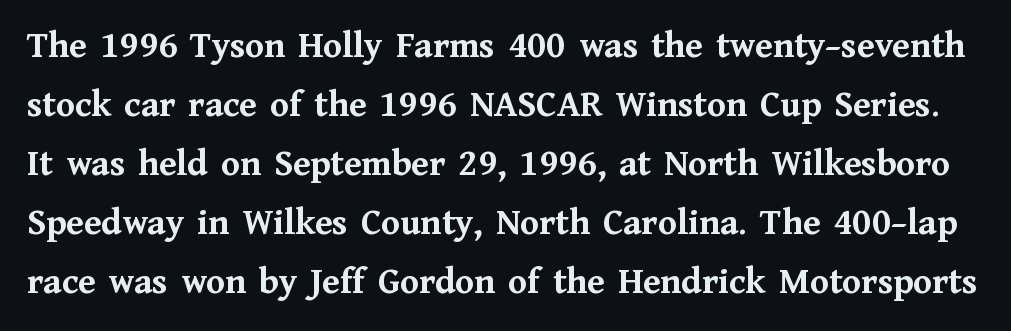
Baseline-to-baseline distance is the conventional proportion of letter height. How heavy is the stroke? Heavy — this is a bold. A typesetter would call this proportional, since set widths differ per character. Spacing between characters is what you'd get straight out of the box. The glyphs are unaccompanied by any horizontal stroke below them.
